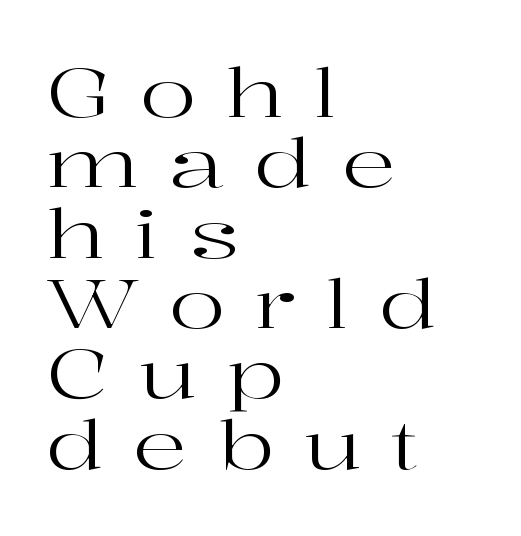
The image shows 67 px regular-weight, wide serif type, upright; set left-aligned, tight line spacing (1.05x), unusually wide letter spacing (+0.44 em), not underlined; high stroke contrast and a medium x-height.
